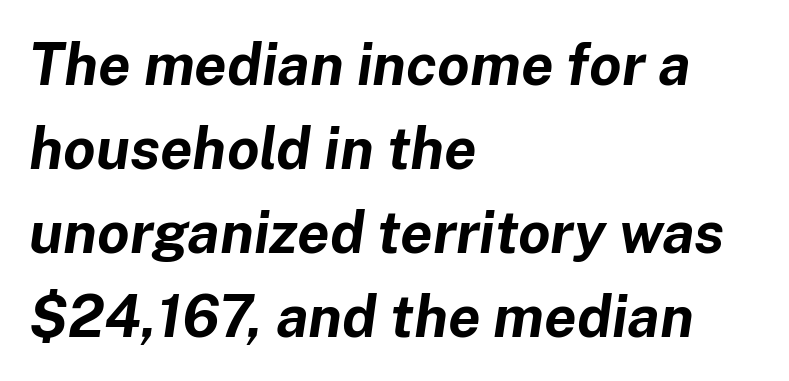
Q: Is the text bold? A: Yes.
Q: Is the text italic (slanted)? A: Yes, it leans right by about 8 degrees.
Q: Is the text underlined? A: No.
Q: How is the paragraph aligned? A: Left-aligned.
Q: Is the spacing between letters normal or unusually wide? A: Normal.
Q: Is the spacing between lines tight, normal or loose? A: Normal.
Q: Width (condensed, normal, or wide)? A: Normal.
Q: Stroke contrast? A: Low.
Q: x-height? A: Medium.
Q: Monospaced? A: No.
